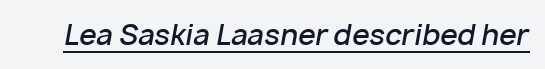
Q: Is the text bold? A: Semi-bold.
Q: Is the text italic (slanted)? A: Yes, it leans right by about 10 degrees.
Q: Is the text underlined? A: Yes.
Q: Is the spacing between letters normal or unusually wide? A: Normal.
Q: Width (condensed, normal, or wide)? A: Normal.
Q: Stroke contrast? A: Low.
Q: x-height? A: Medium.
Q: Monospaced? A: No.
